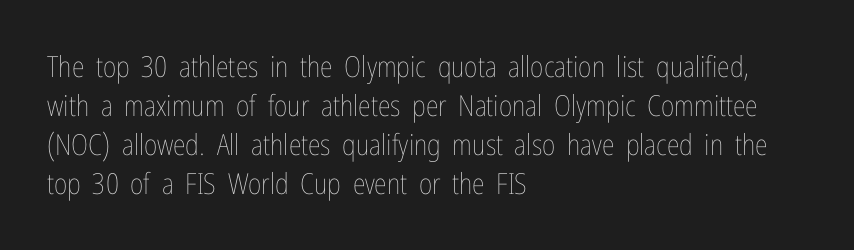
Q: Is the text bold? A: No.
Q: Is the text italic (slanted)? A: No, it is upright.
Q: Is the text underlined? A: No.
Q: How is the paragraph aligned? A: Left-aligned.
Q: Is the spacing between letters normal or unusually wide? A: Normal.
Q: Is the spacing between lines tight, normal or loose? A: Normal.
Q: Width (condensed, normal, or wide)? A: Condensed.
Q: Stroke contrast? A: Low.
Q: x-height? A: Medium.
Q: Monospaced? A: No.
